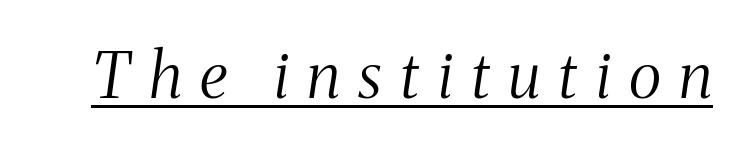
The image shows 63 px light, condensed serif type, italic (leaning right); set unusually wide letter spacing (+0.29 em), underlined; medium stroke contrast and a medium x-height.
